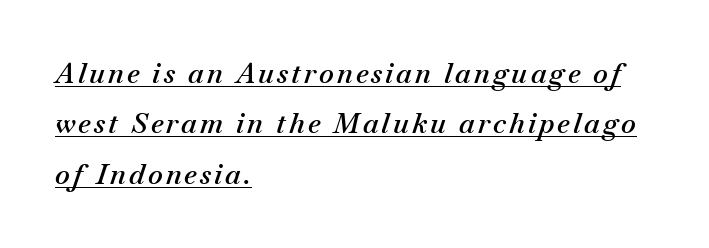
Q: Is the text bold? A: Semi-bold.
Q: Is the text italic (slanted)? A: Yes, it leans right by about 18 degrees.
Q: Is the text underlined? A: Yes.
Q: How is the paragraph aligned? A: Left-aligned.
Q: Width (condensed, normal, or wide)? A: Normal.
Q: Stroke contrast? A: Medium.
Q: x-height? A: Small.
Q: Monospaced? A: No.
